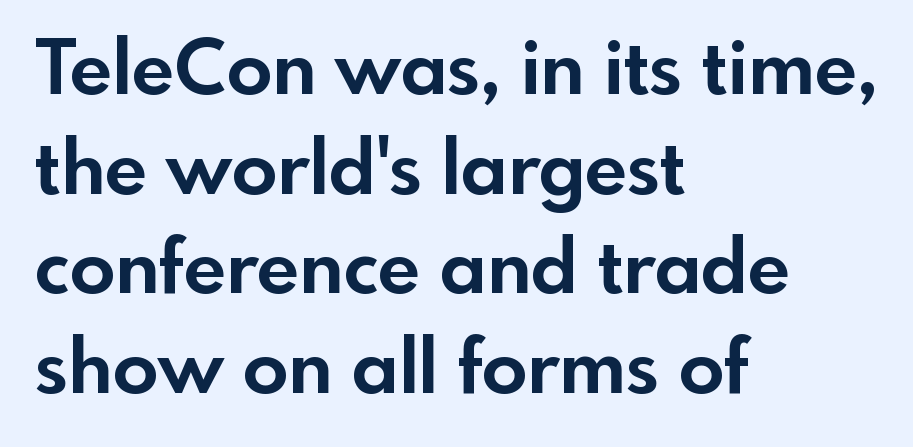
{"serif": "no", "italic": "no", "bold": "yes", "weight": "bold", "width": "normal", "x_height": "small", "monospaced": "no", "underline": "no", "align": "left", "line_spacing": "normal", "line_spacing_ratio": 1.33, "letter_spacing": "normal", "letter_spacing_em": 0.0, "glyph_px": 75}
